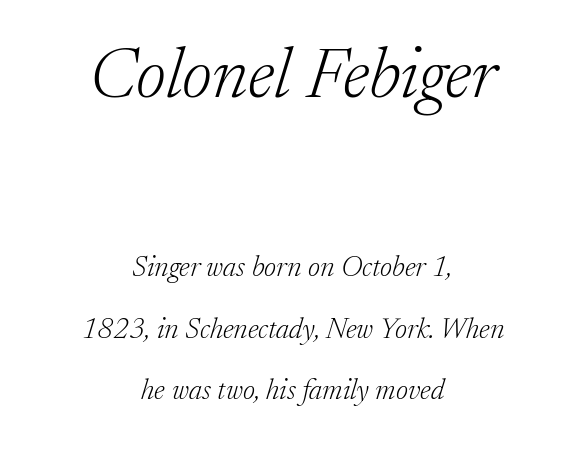
The baseline area is clear. Weight: in the light-to-regular range. Caption: upper text group enlarged, lower text group reduced. The whitespace from short lines is split evenly between both sides.
